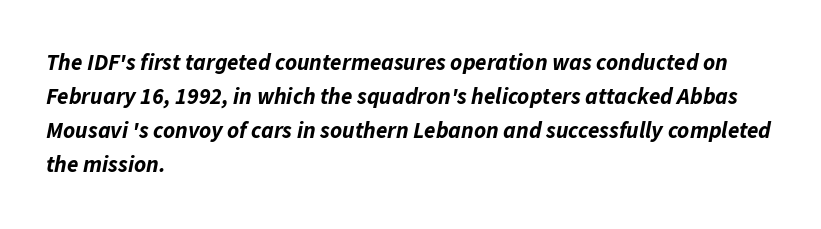
The string is rendered with underlining switched off. The letters are bold, with thick, heavy strokes. The passage shown stacks its lines at a standard gap. Would a proofreader flag this as italicized? Yes. If you drew a ruler down the left edge, every line would touch it. How are the letters spaced? Ordinarily, with no added tracking.
